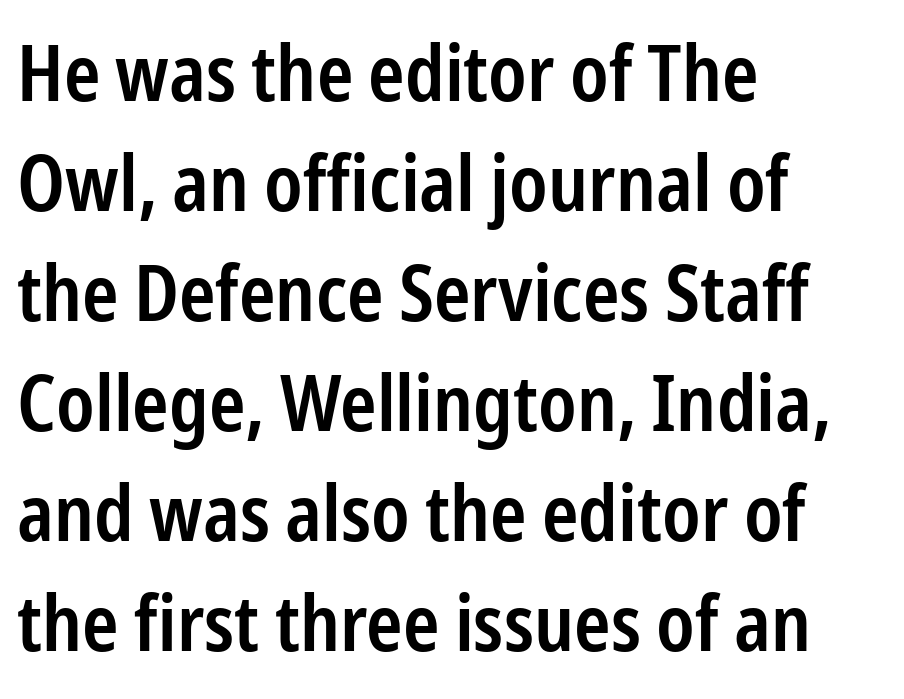
Q: Is the text bold? A: Semi-bold.
Q: Is the text italic (slanted)? A: No, it is upright.
Q: Is the typeface a serif or a sans-serif typeface? A: Sans-serif.
Q: Is the text underlined? A: No.
Q: How is the paragraph aligned? A: Left-aligned.
Q: Is the spacing between letters normal or unusually wide? A: Normal.
Q: Is the spacing between lines tight, normal or loose? A: Normal.
Q: Width (condensed, normal, or wide)? A: Condensed.
Q: Stroke contrast? A: Low.
Q: x-height? A: Medium.
Q: Monospaced? A: No.
